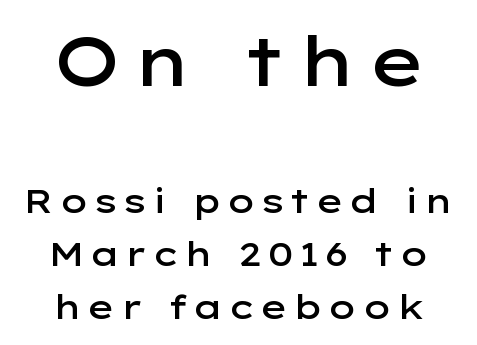
{"serif": "no", "italic": "no", "bold": "semi", "weight": "semibold", "width": "wide", "stroke_contrast": "low", "x_height": "medium", "monospaced": "no", "underline": "no", "align": "center", "line_spacing": "normal", "line_spacing_ratio": 1.55, "larger_block": "first", "size_ratio": 2.03, "glyph_px": 69}
